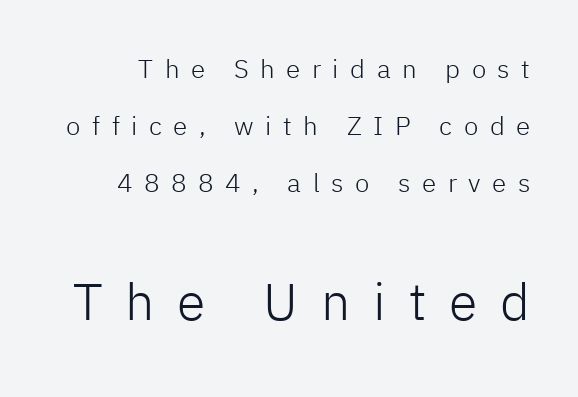
{"serif": "no", "italic": "no", "bold": "no", "weight": "light", "width": "normal", "stroke_contrast": "low", "x_height": "medium", "monospaced": "no", "underline": "no", "line_spacing": "loose", "line_spacing_ratio": 2.2, "letter_spacing": "wide", "letter_spacing_em": 0.44, "larger_block": "second", "size_ratio": 2.0, "glyph_px": 52}
